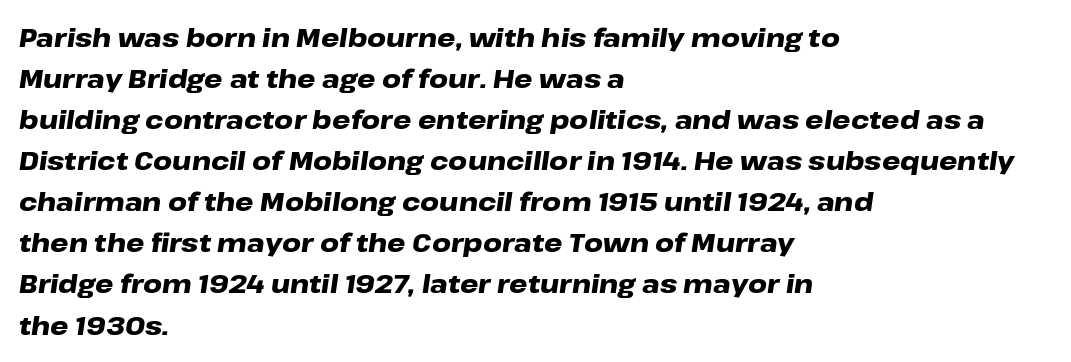
Q: Is the text bold? A: Yes.
Q: Is the text italic (slanted)? A: Yes, it leans right by about 8 degrees.
Q: Is the text underlined? A: No.
Q: How is the paragraph aligned? A: Left-aligned.
Q: Is the spacing between letters normal or unusually wide? A: Normal.
Q: Is the spacing between lines tight, normal or loose? A: Normal.
